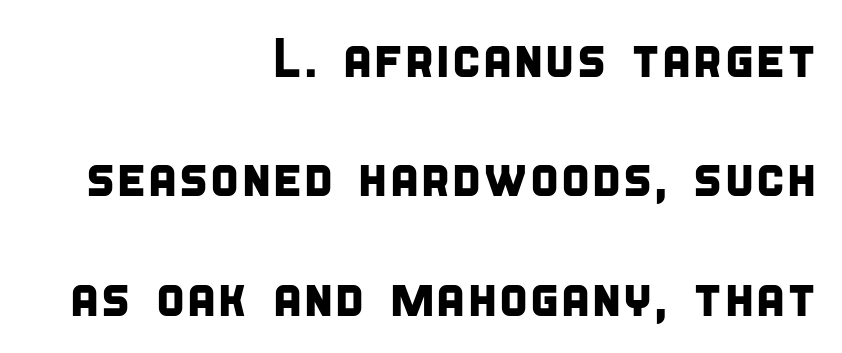
Letterform terminals end flat and unadorned throughout the passage. Spacing verdict: proportional, widths tailored to each character. The lines are quadded right. Spacing between characters is what you'd get straight out of the box.
